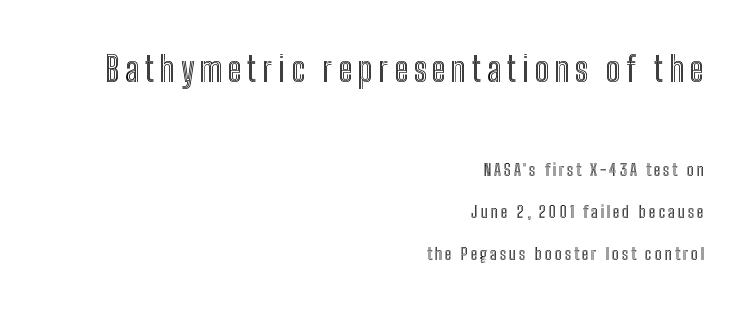
Q: Is the text italic (slanted)? A: No, it is upright.
Q: Is the text underlined? A: No.
Q: How is the paragraph aligned? A: Right-aligned.
Q: Is the spacing between lines tight, normal or loose? A: Loose.
Q: Which block of text is set in a larger size, the first (top) or the second (bottom)? A: The first (top) one.
Q: Width (condensed, normal, or wide)? A: Condensed.
Q: x-height? A: Medium.
Q: Monospaced? A: No.
